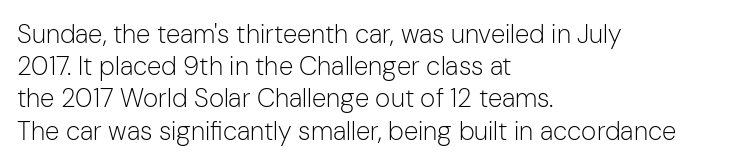
{"italic": "no", "bold": "no", "underline": "no", "align": "left", "line_spacing_ratio": 1.24, "letter_spacing": "normal", "letter_spacing_em": 0.0, "glyph_px": 26}
